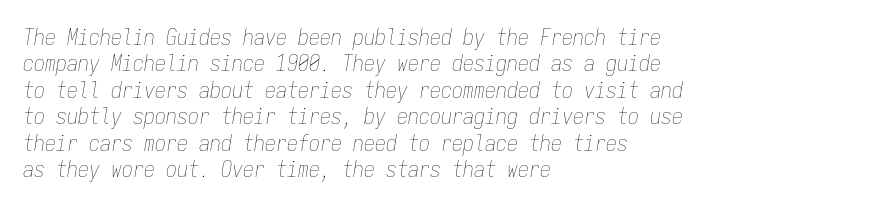
The font is comparable to plain body text, perhaps lighter. Descenders are the only things crossing below the line. Here the glyphs are tracked normally, forming tight word shapes. Which margin do the lines hug? The left one — the right edge is uneven.
